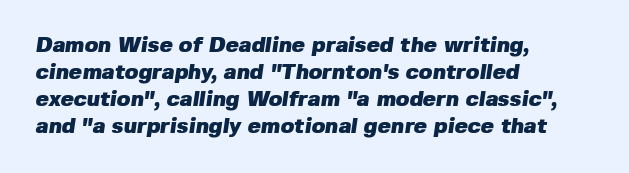
Here the glyphs are tracked normally, forming tight word shapes. The space beneath each line is pristine and unruled. This sample is left-justified, so line endings fall wherever the words run out. Each glyph is drawn with heavy, bold strokes.
